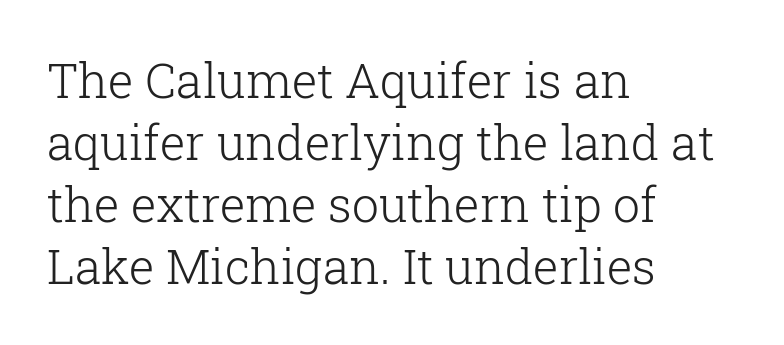
The image shows 48 px light serif type, upright; set left-aligned, normal line spacing (1.29x), normal letter spacing, not underlined; low stroke contrast and a medium x-height.
